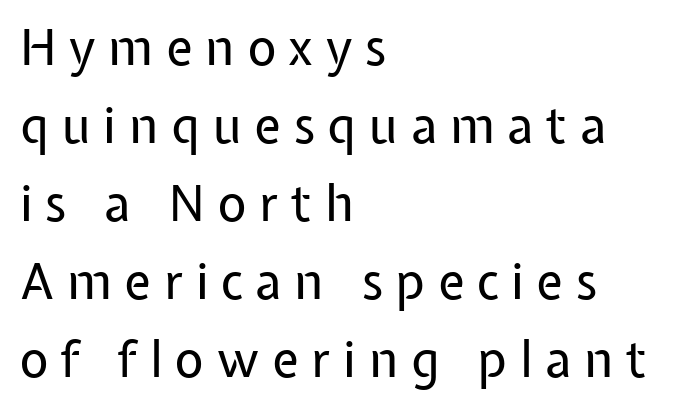
{"serif": "no", "italic": "no", "bold": "no", "weight": "regular", "width": "normal", "stroke_contrast": "low", "x_height": "medium", "monospaced": "no", "underline": "no", "align": "left", "line_spacing": "normal", "line_spacing_ratio": 1.56, "letter_spacing": "wide", "letter_spacing_em": 0.25, "glyph_px": 50}
